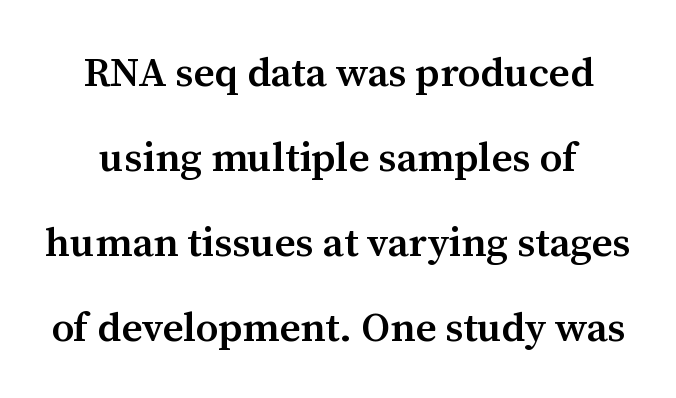
Note the varied advance widths — an 'i' is clearly narrower than an 'm'. Is the letter spacing exaggerated? No — it looks like the ordinary default. The specimen omits any rule beneath the text block's lines. Designer's note — italics off, roman on.
